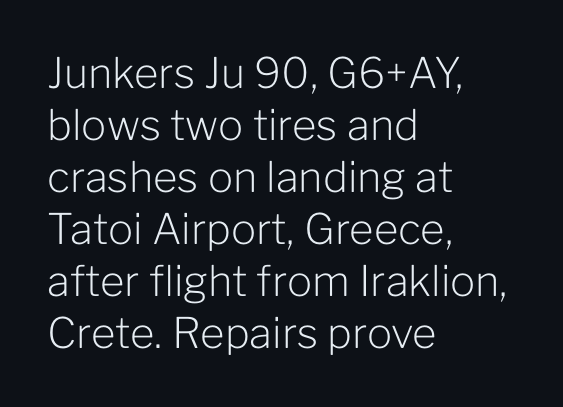
{"serif": "no", "italic": "no", "bold": "no", "weight": "light", "width": "normal", "stroke_contrast": "low", "x_height": "medium", "monospaced": "no", "underline": "no", "align": "left", "line_spacing_ratio": 1.24, "letter_spacing": "normal", "letter_spacing_em": 0.0, "glyph_px": 42}
